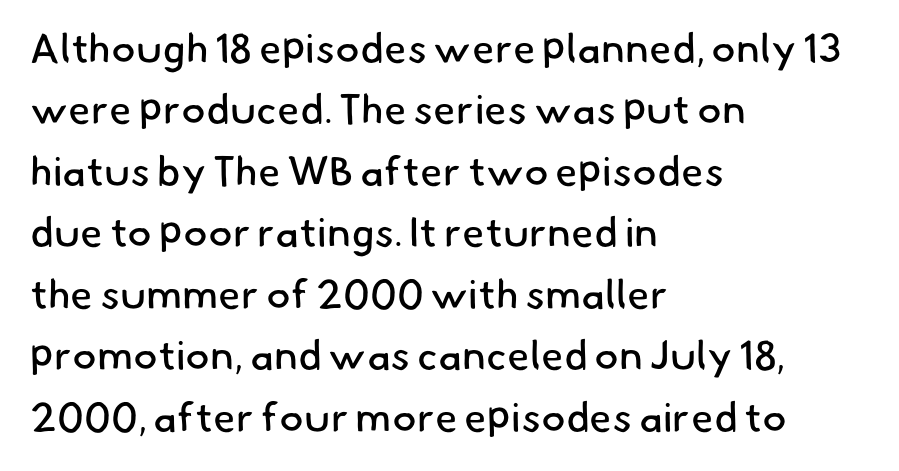
Q: Is the text bold? A: No.
Q: Is the typeface a serif or a sans-serif typeface? A: Sans-serif.
Q: Is the text underlined? A: No.
Q: How is the paragraph aligned? A: Left-aligned.
Q: Is the spacing between letters normal or unusually wide? A: Normal.
Q: Is the spacing between lines tight, normal or loose? A: Normal.
Q: Width (condensed, normal, or wide)? A: Normal.
Q: Stroke contrast? A: Low.
Q: x-height? A: Small.
Q: Monospaced? A: No.
